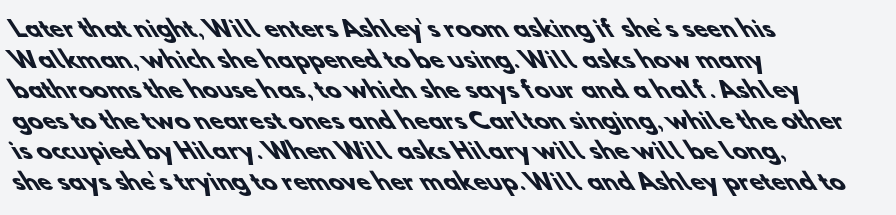
The image shows 22 px bold type; set left-aligned, normal line spacing (1.39x), normal letter spacing, not underlined.
